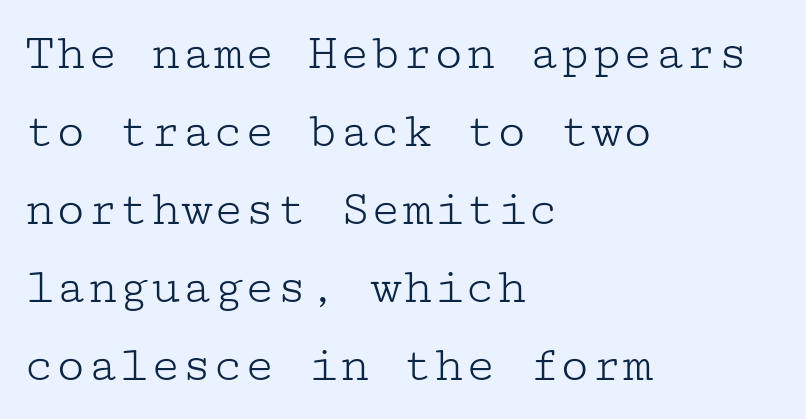
I'd call this a serif setting — the letters wear small feet. Observe the ordinary spacing: letters are neighbours, not strangers. The designer left line spacing at the default. It's the straight-up-and-down kind of type. Each row of text sits above clean, open space. Does the copy run flush right? No — it runs flush left.
